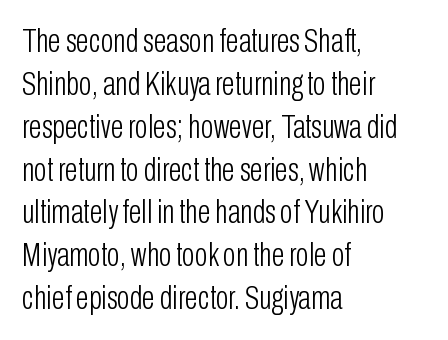
Q: Is the text bold? A: No.
Q: Is the text italic (slanted)? A: No, it is upright.
Q: Is the typeface a serif or a sans-serif typeface? A: Sans-serif.
Q: Is the text underlined? A: No.
Q: How is the paragraph aligned? A: Left-aligned.
Q: Is the spacing between letters normal or unusually wide? A: Normal.
Q: Is the spacing between lines tight, normal or loose? A: Normal.
Q: Width (condensed, normal, or wide)? A: Condensed.
Q: Stroke contrast? A: Low.
Q: x-height? A: Medium.
Q: Monospaced? A: No.
